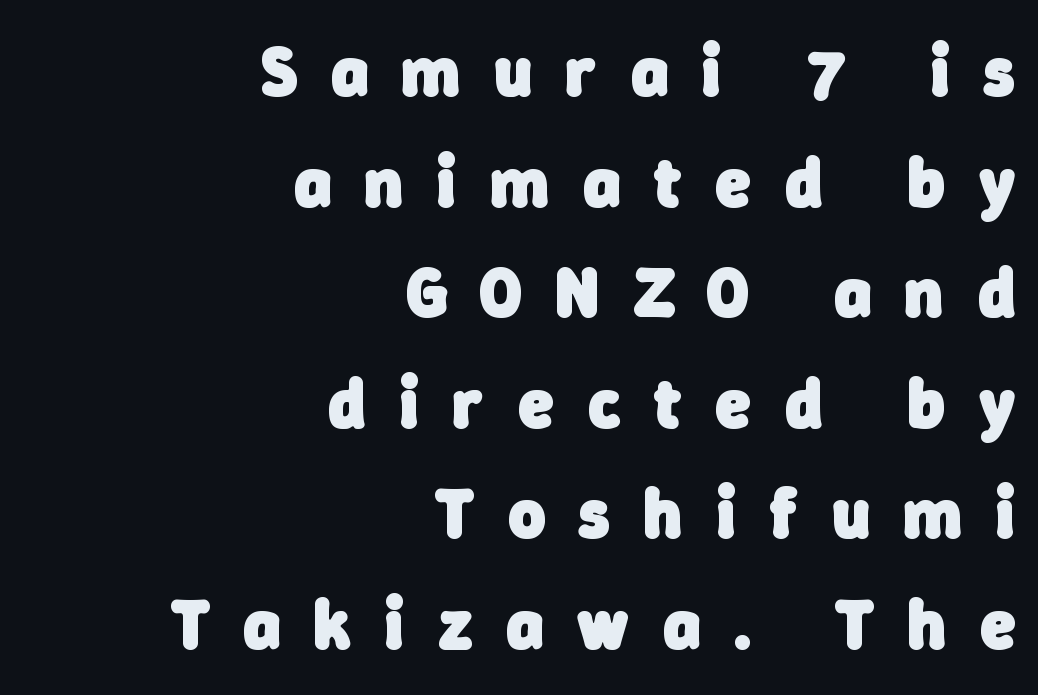
Q: Is the text bold? A: Yes.
Q: Is the typeface a serif or a sans-serif typeface? A: Sans-serif.
Q: Is the text underlined? A: No.
Q: How is the paragraph aligned? A: Right-aligned.
Q: Is the spacing between letters normal or unusually wide? A: Unusually wide.
Q: Is the spacing between lines tight, normal or loose? A: Normal.
Q: Width (condensed, normal, or wide)? A: Normal.
Q: Stroke contrast? A: Low.
Q: x-height? A: Medium.
Q: Monospaced? A: No.
